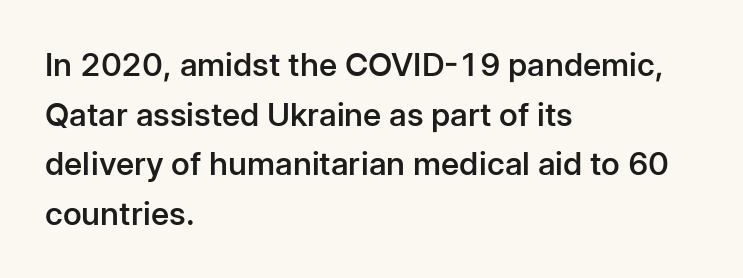
The typography opts for an upright posture over an oblique one. What weight is shown? A semibold, between regular and bold. The face used here is a sans, in the tradition of grotesques and geometrics. Interline gaps are of average width in this sample. Spacing verdict: proportional, widths tailored to each character.
